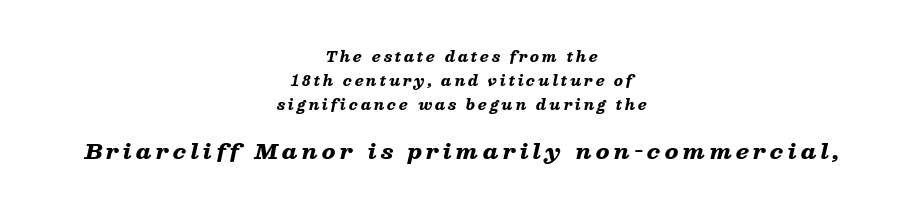
Where is the straight margin? There isn't one; the lines are centered. These lines carry a lot of weight — the face is fully bold. Bigger letters appear in the bottom chunk; the top chunk is reduced. Regarding leading, the lines here are spaced in the standard way.
